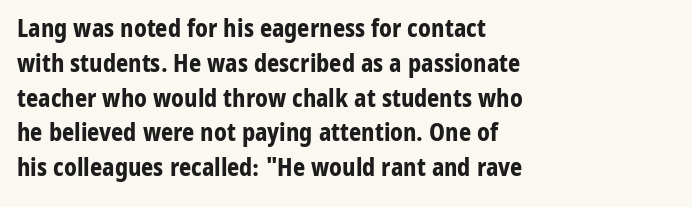
Nope, not italic — everything's standing straight. The passage shown has conventional tracking throughout. Bold? Absolutely — the strokes are thick and heavy. If you drew a ruler down the left edge, every line would touch it. The gap between lines stays unmarked. Horizontal bands of white between lines are of average thickness.
